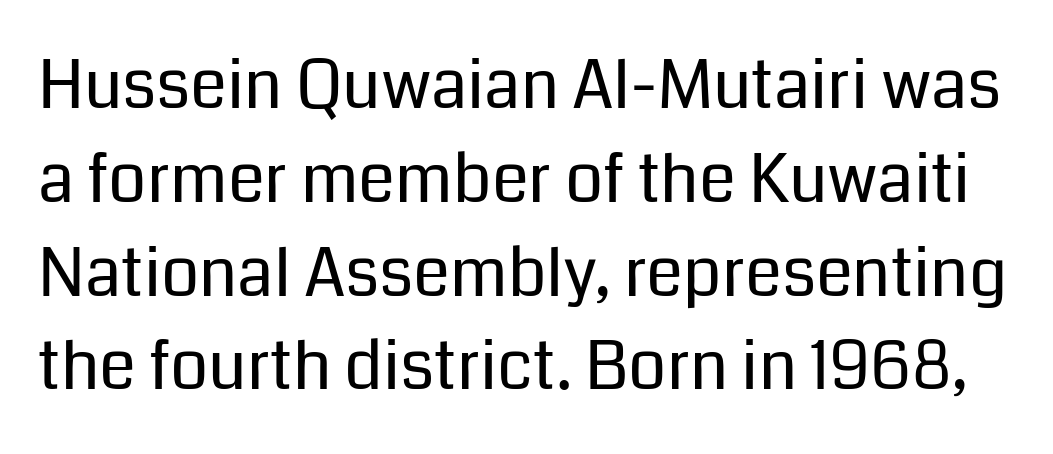
The image shows 67 px regular-weight sans-serif type, upright; set normal line spacing (1.4x), normal letter spacing, not underlined; low stroke contrast and a medium x-height.
